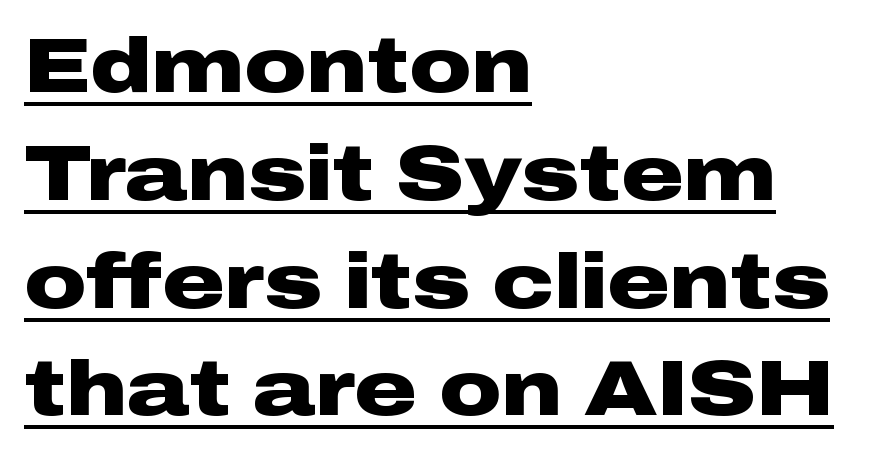
Evenly set lines give the paragraph a standard silhouette. Note: no serifs on the glyphs. Every letter is thick-stroked: bold, no question. If you drew a ruler down the left edge, every line would touch it. Posture: upright roman. Default kerning and tracking; the words read as compact shapes.
